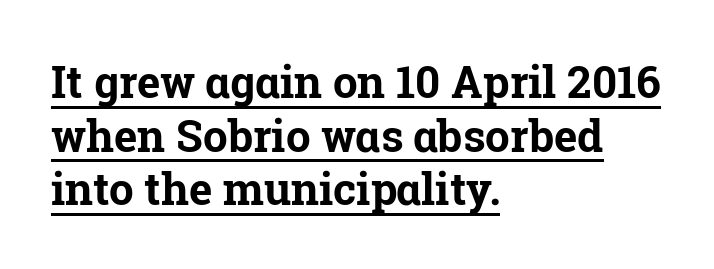
{"serif": "yes", "italic": "no", "bold": "yes", "weight": "bold", "width": "normal", "stroke_contrast": "low", "x_height": "medium", "monospaced": "no", "underline": "yes", "align": "left", "line_spacing_ratio": 1.22, "letter_spacing": "normal", "letter_spacing_em": 0.0, "glyph_px": 44}
